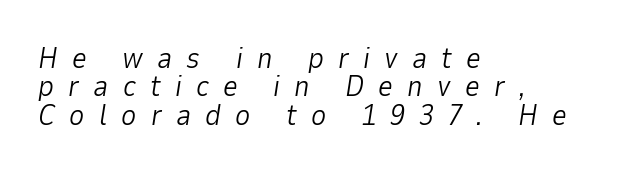
{"italic": "yes", "lean": "right", "slant_degrees": 9, "bold": "no", "weight": "light", "width": "normal", "stroke_contrast": "low", "x_height": "medium", "monospaced": "no", "underline": "no", "align": "left", "line_spacing": "tight", "line_spacing_ratio": 0.98, "letter_spacing": "wide", "letter_spacing_em": 0.49, "glyph_px": 29}
